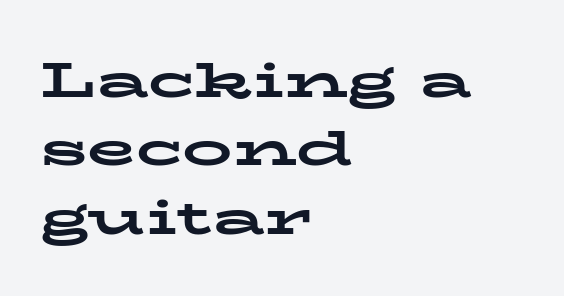
The image shows 50 px bold, wide serif type, upright; set left-aligned, normal line spacing (1.37x), normal letter spacing, not underlined; low stroke contrast and a medium x-height.
